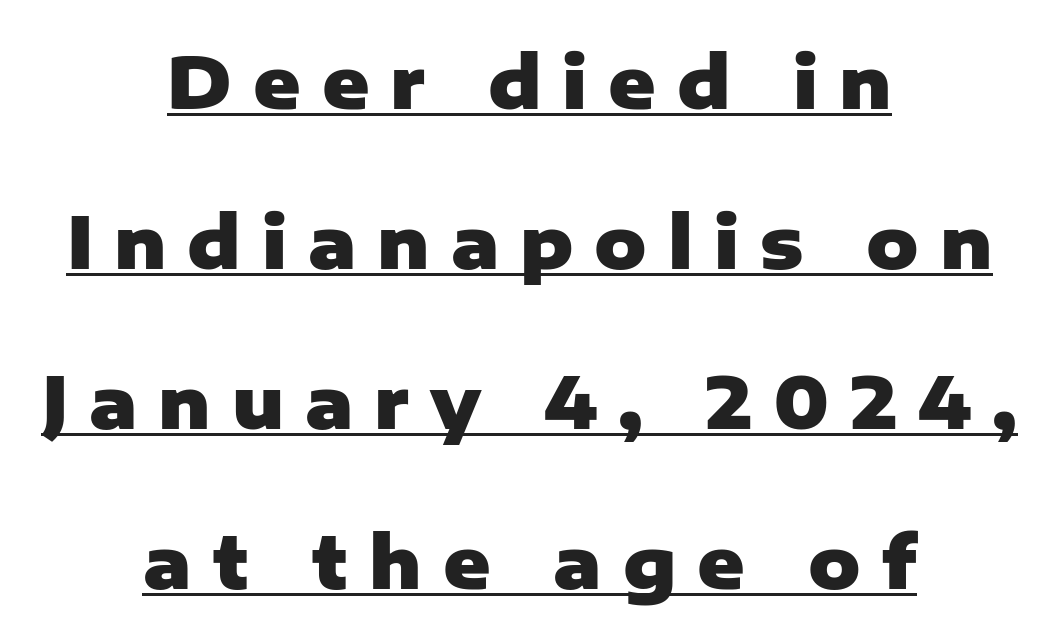
Q: Is the text bold? A: Yes.
Q: Is the text italic (slanted)? A: No, it is upright.
Q: Is the typeface a serif or a sans-serif typeface? A: Sans-serif.
Q: Is the text underlined? A: Yes.
Q: How is the paragraph aligned? A: Centered.
Q: Is the spacing between letters normal or unusually wide? A: Unusually wide.
Q: Is the spacing between lines tight, normal or loose? A: Loose.
Q: Width (condensed, normal, or wide)? A: Normal.
Q: Stroke contrast? A: Low.
Q: x-height? A: Medium.
Q: Monospaced? A: No.
